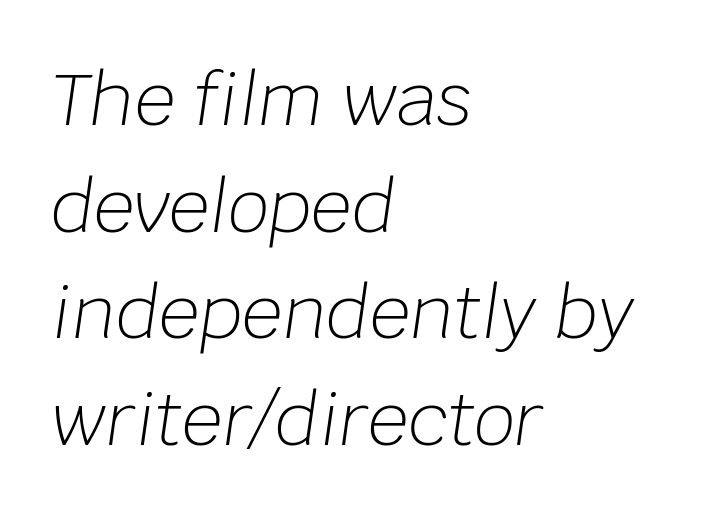
{"italic": "yes", "lean": "right", "slant_degrees": 8, "bold": "no", "weight": "light", "width": "normal", "stroke_contrast": "low", "x_height": "large", "monospaced": "no", "underline": "no", "align": "left", "line_spacing": "normal", "line_spacing_ratio": 1.48, "letter_spacing": "normal", "letter_spacing_em": 0.0, "glyph_px": 72}
